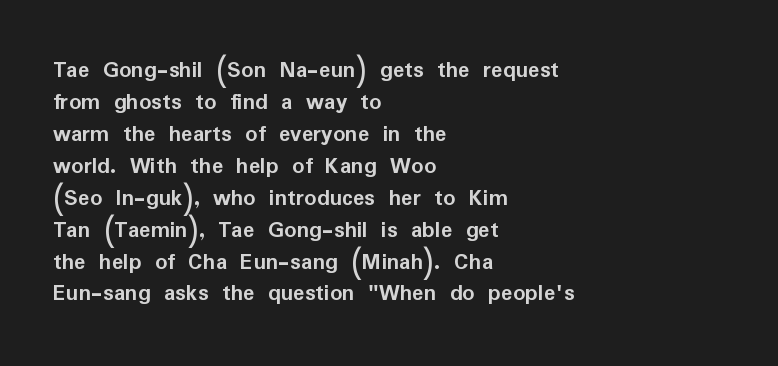
The image shows 24 px bold type, upright; set left-aligned, normal line spacing (1.33x), normal letter spacing, not underlined.
